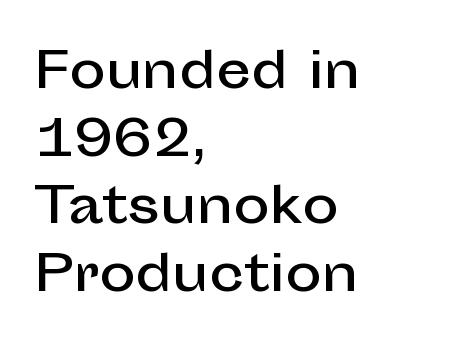
{"serif": "no", "italic": "no", "width": "normal", "stroke_contrast": "low", "x_height": "medium", "monospaced": "no", "underline": "no", "align": "left", "line_spacing": "normal", "line_spacing_ratio": 1.38, "letter_spacing": "normal", "letter_spacing_em": 0.0, "glyph_px": 49}
